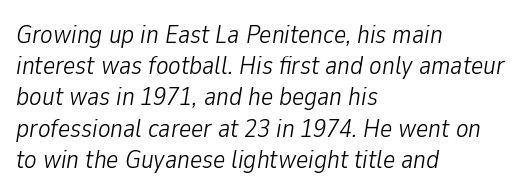
The image shows 26 px text type, italic (leaning right); set left-aligned, line spacing 1.2x, normal letter spacing, not underlined.
